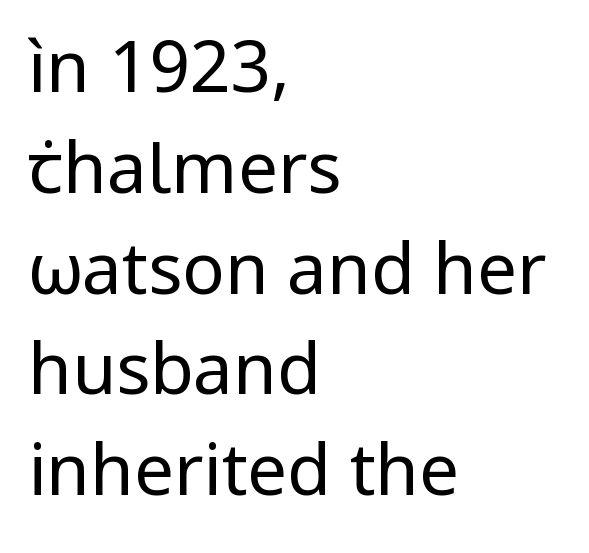
The image shows 71 px regular-weight sans-serif type, upright; set left-aligned, normal line spacing (1.42x), normal letter spacing, not underlined; low stroke contrast and a medium x-height.
